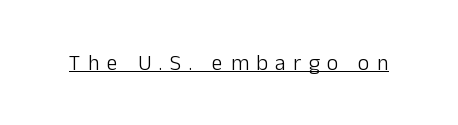
Students, note that the glyphs here are deliberately spaced far apart. The rendered words wear a rule along their underside. Think standard paragraph weight, or any step lighter than that. Quick note: not italic, upright.
